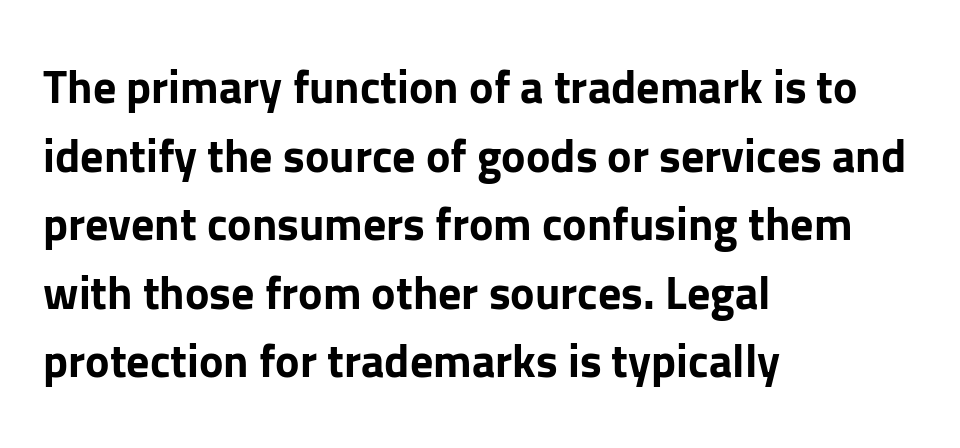
Q: Is the text bold? A: Yes.
Q: Is the text italic (slanted)? A: No, it is upright.
Q: Is the typeface a serif or a sans-serif typeface? A: Sans-serif.
Q: Is the text underlined? A: No.
Q: How is the paragraph aligned? A: Left-aligned.
Q: Is the spacing between letters normal or unusually wide? A: Normal.
Q: Is the spacing between lines tight, normal or loose? A: Normal.
Q: Width (condensed, normal, or wide)? A: Normal.
Q: Stroke contrast? A: Low.
Q: x-height? A: Medium.
Q: Monospaced? A: No.
